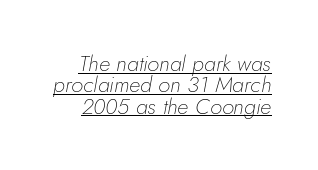
Q: Is the text bold? A: No.
Q: Is the text italic (slanted)? A: Yes, it leans right by about 5 degrees.
Q: Is the text underlined? A: Yes.
Q: Is the spacing between letters normal or unusually wide? A: Normal.
Q: Is the spacing between lines tight, normal or loose? A: Tight.
